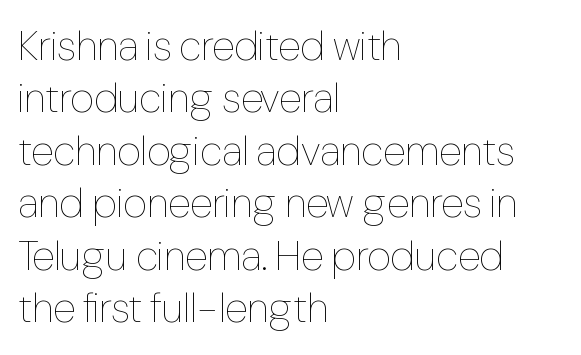
{"italic": "no", "bold": "no", "weight": "thin", "width": "condensed", "stroke_contrast": "low", "x_height": "medium", "monospaced": "no", "underline": "no", "align": "left", "line_spacing": "normal", "line_spacing_ratio": 1.25, "letter_spacing": "normal", "letter_spacing_em": 0.0, "glyph_px": 42}
